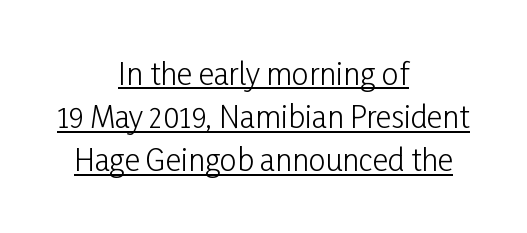
Notice how the passage keeps no hard edge, just a central spine. Heft: none added — not bold. Honestly, the underline is the first thing you notice here. Each letter keeps its own natural width here, so spacing adapts to shape. The face used here is a sans, in the tradition of grotesques and geometrics. This is the regular roman posture of the typeface.
